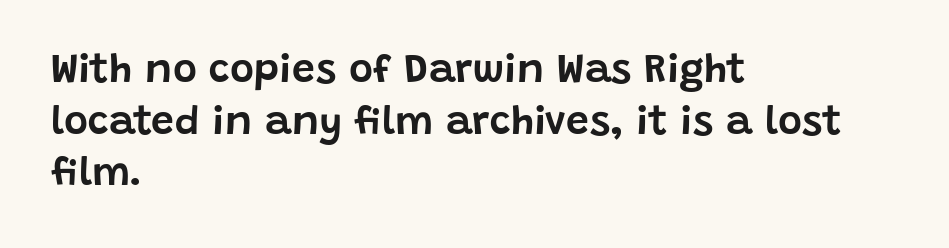
The image shows 41 px sans-serif type, upright; set left-aligned, normal line spacing (1.26x), normal letter spacing, not underlined; low stroke contrast and a large x-height.
